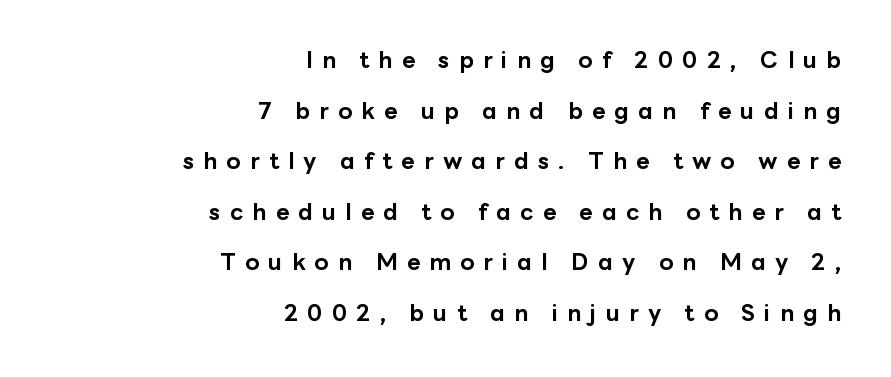
{"italic": "no", "bold": "yes", "underline": "no", "align": "right", "line_spacing": "loose", "line_spacing_ratio": 2.2, "letter_spacing": "wide", "letter_spacing_em": 0.4, "glyph_px": 23}
